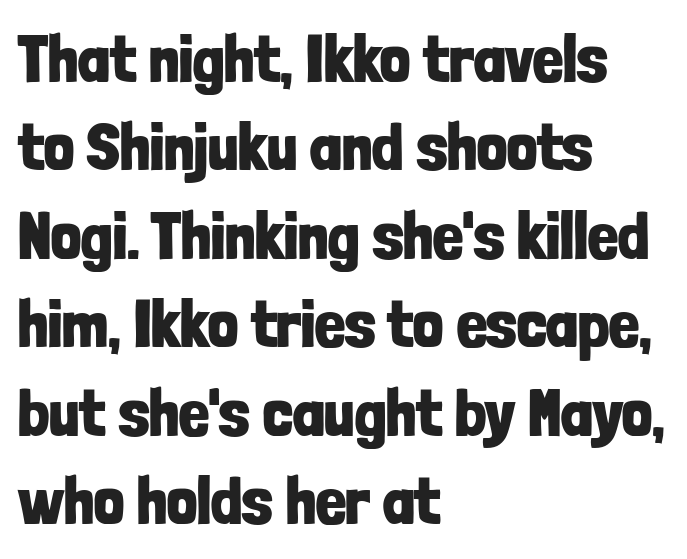
The strip under each line holds only bare page. Plenty of ink on the page — the face is bold. Horizontally, the lines are justified to the leading edge only. Successive baselines arrive at the customary interval. What kind of face is this? One without serifs — a sans.
